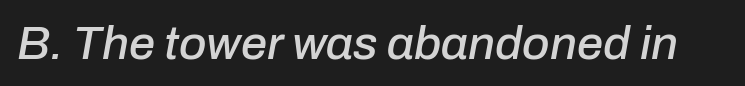
The image shows 47 px text type, italic (leaning right); set normal letter spacing, not underlined; low stroke contrast and a medium x-height.
